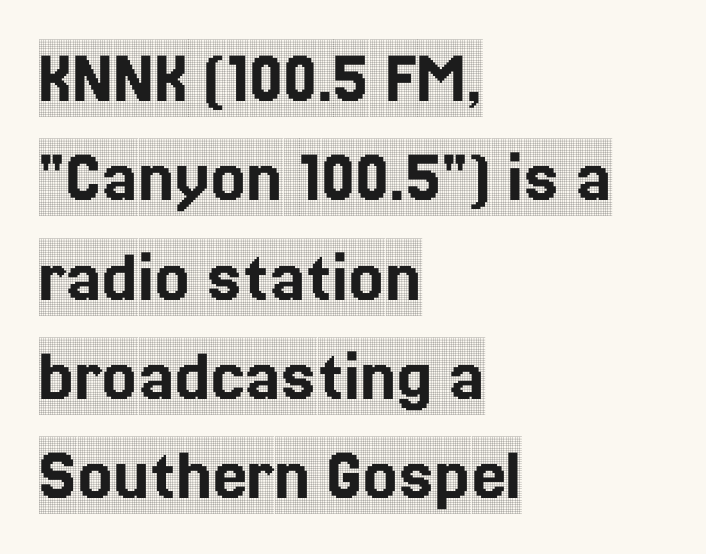
There is no visible air inserted between adjacent glyphs. The vertical gap from one line to the next is medium. Do the characters align in a grid? No, the font is proportional. Every row of glyphs begins at an identical x-position on the left. This is the regular roman posture of the typeface. The specimen omits any rule beneath the text block's lines.
